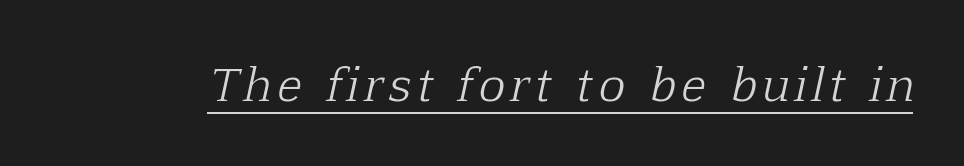
The image shows 45 px light serif type, italic (leaning right); set underlined; low stroke contrast and a medium x-height.
